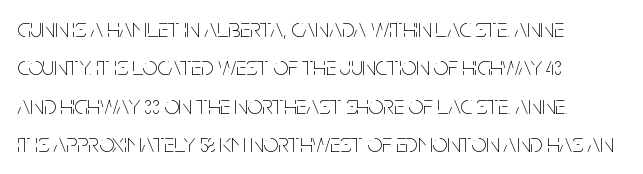
Leftover space on each line is placed entirely after the last word. The font sits on the lighter half of the weight spectrum, regular included. Here the glyphs are tracked normally, forming tight word shapes. Evenly set lines give the paragraph a standard silhouette. The area under the type is left untouched. The letters stand upright; this is a roman face.
